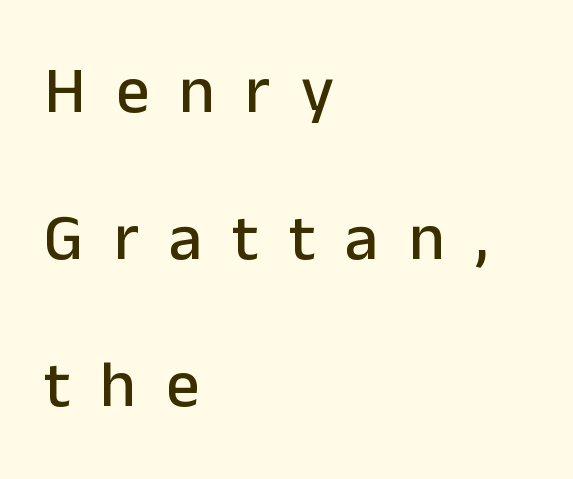
Letterform terminals end flat and unadorned throughout the passage. The strip under each line holds only bare page. Does extra space separate the letters? Yes, quite a lot of it. Characters remain perfectly vertical along every line. The designer dialed line spacing up above the default. Which margin do the lines hug? The left one — the right edge is uneven.
